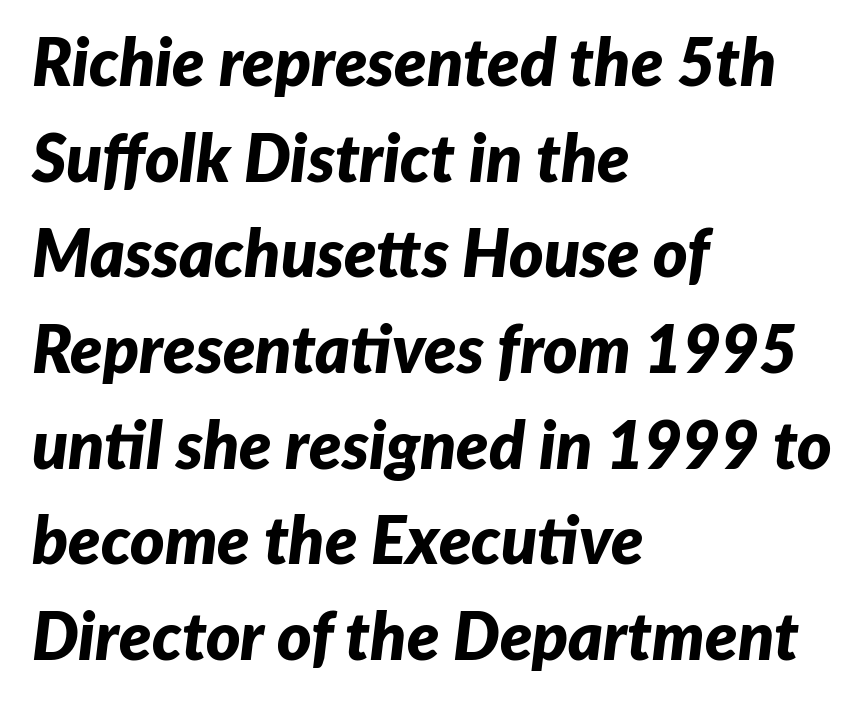
{"italic": "yes", "lean": "right", "slant_degrees": 7, "bold": "yes", "weight": "bold", "width": "normal", "stroke_contrast": "low", "x_height": "medium", "monospaced": "no", "underline": "no", "align": "left", "line_spacing": "normal", "line_spacing_ratio": 1.45, "letter_spacing": "normal", "letter_spacing_em": 0.0, "glyph_px": 66}
